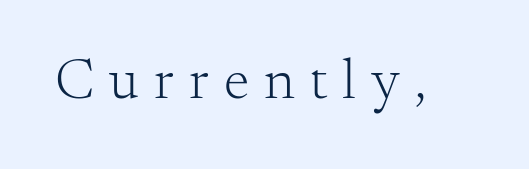
{"serif": "yes", "italic": "no", "bold": "no", "weight": "light", "width": "normal", "stroke_contrast": "medium", "x_height": "small", "monospaced": "no", "underline": "no", "letter_spacing": "wide", "letter_spacing_em": 0.26, "glyph_px": 58}
